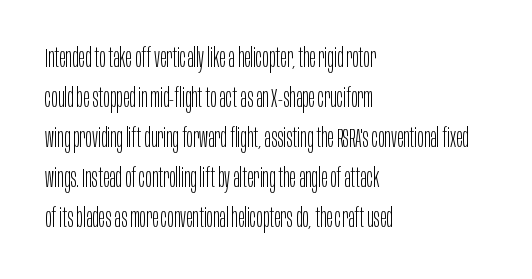
{"italic": "no", "bold": "no", "underline": "no", "align": "left", "line_spacing": "normal", "line_spacing_ratio": 1.48, "letter_spacing": "normal", "letter_spacing_em": 0.0, "glyph_px": 27}
